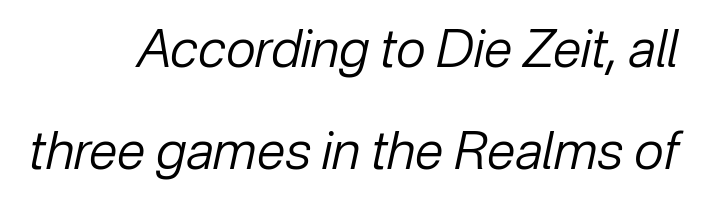
{"italic": "yes", "lean": "right", "slant_degrees": 12, "bold": "no", "weight": "regular", "width": "normal", "stroke_contrast": "low", "x_height": "medium", "monospaced": "no", "underline": "no", "align": "right", "line_spacing": "loose", "line_spacing_ratio": 1.97, "letter_spacing": "normal", "letter_spacing_em": 0.0, "glyph_px": 52}
